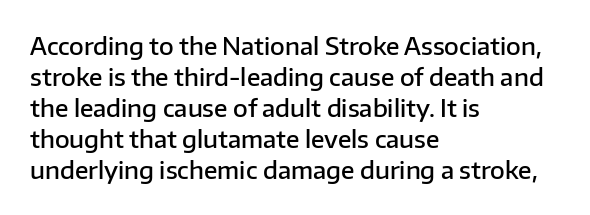
Q: Is the text bold? A: Semi-bold.
Q: Is the text italic (slanted)? A: No, it is upright.
Q: Is the text underlined? A: No.
Q: How is the paragraph aligned? A: Left-aligned.
Q: Is the spacing between letters normal or unusually wide? A: Normal.
Q: Is the spacing between lines tight, normal or loose? A: Normal.
